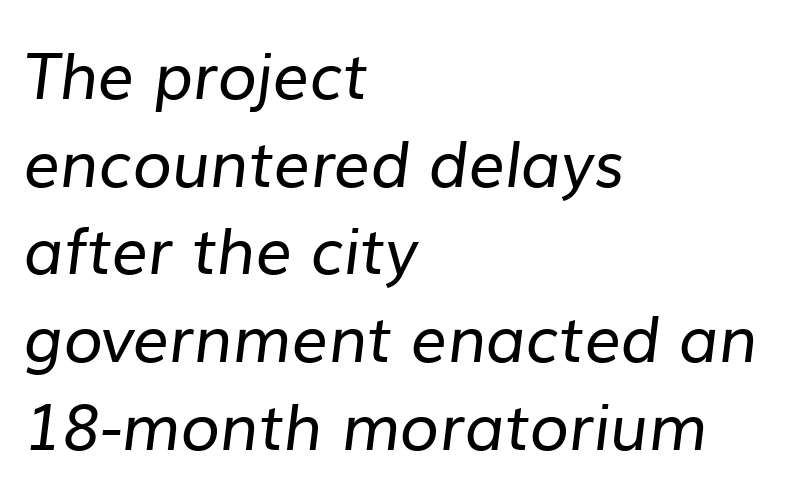
Q: Is the text bold? A: No.
Q: Is the typeface a serif or a sans-serif typeface? A: Sans-serif.
Q: Is the text underlined? A: No.
Q: How is the paragraph aligned? A: Left-aligned.
Q: Is the spacing between letters normal or unusually wide? A: Normal.
Q: Is the spacing between lines tight, normal or loose? A: Normal.
Q: Width (condensed, normal, or wide)? A: Normal.
Q: Stroke contrast? A: Low.
Q: x-height? A: Medium.
Q: Monospaced? A: No.
